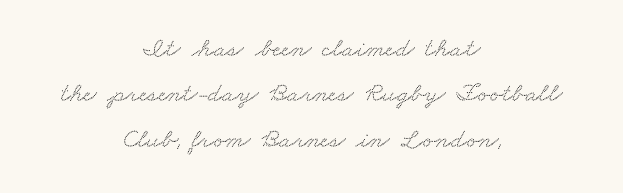
The image shows 27 px text type; set centered, normal line spacing (1.68x), normal letter spacing, not underlined.
